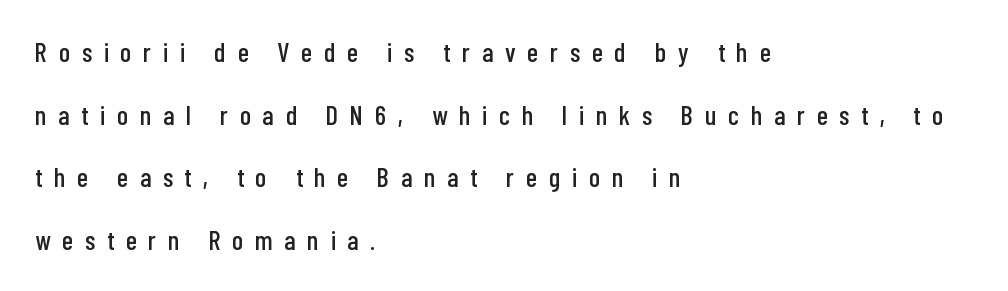
The image shows 27 px text type, upright; set left-aligned, loose line spacing (2.32x), unusually wide letter spacing (+0.44 em), not underlined.
